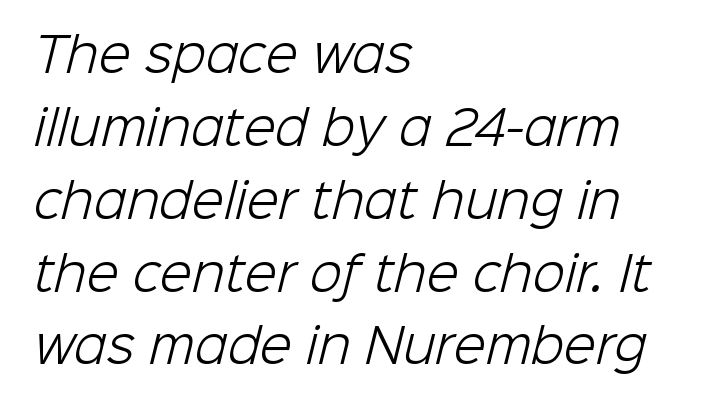
Compared with a centered layout, this one pins lines to the left instead. The strip under each line holds only bare page. How are the letters spaced? Ordinarily, with no added tracking. Think standard paragraph weight, or any step lighter than that. Regarding serifs, this sample does without them. Character widths vary here, with narrow letters taking less room than wide ones.
